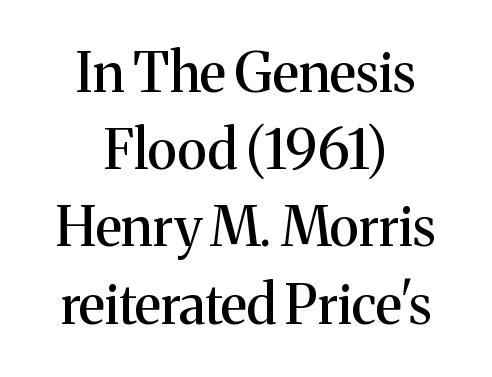
These lines are composed in type with serifs. Is this a fixed-width face? No — the glyphs have proportional, varying widths. Quick note: interline space is typical. Does the lettering tilt? It doesn't — this is upright. Characters follow at the spacing the type designer built in.
